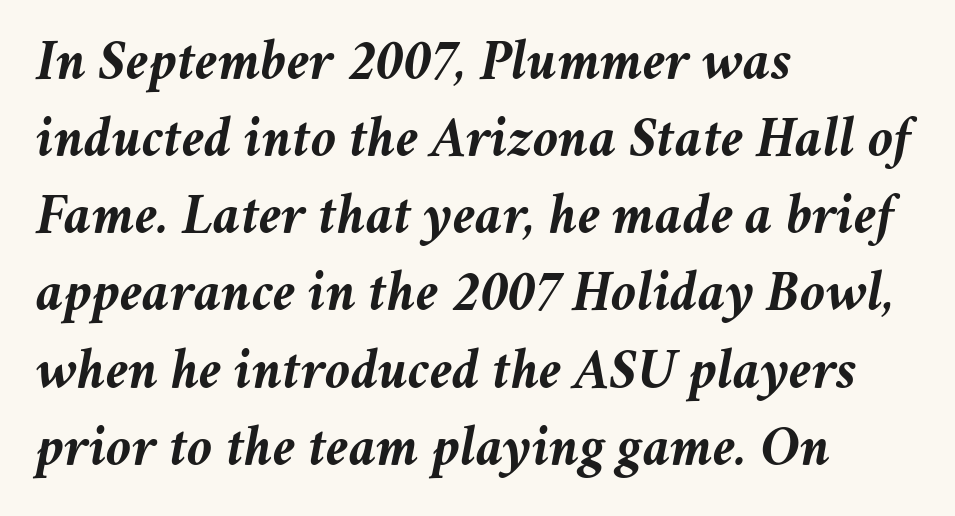
Q: Is the text bold? A: Yes.
Q: Is the text italic (slanted)? A: Yes, it leans right by about 11 degrees.
Q: Is the text underlined? A: No.
Q: How is the paragraph aligned? A: Left-aligned.
Q: Is the spacing between letters normal or unusually wide? A: Normal.
Q: Is the spacing between lines tight, normal or loose? A: Normal.
Q: Width (condensed, normal, or wide)? A: Normal.
Q: Stroke contrast? A: Medium.
Q: x-height? A: Medium.
Q: Monospaced? A: No.
